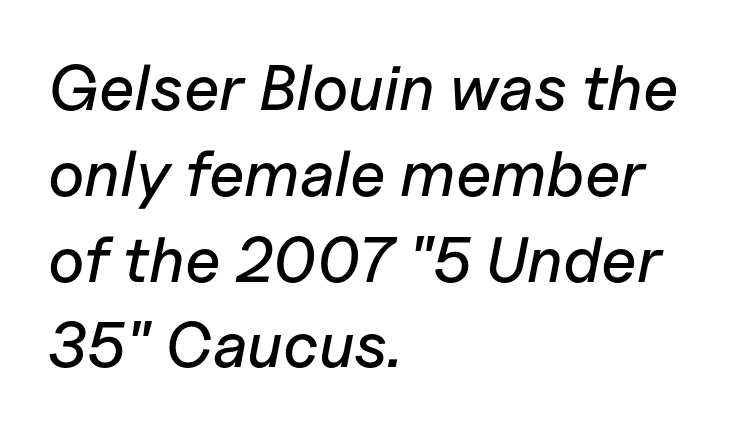
The image shows 64 px text type, italic (leaning right); set left-aligned, normal line spacing (1.34x), normal letter spacing, not underlined; low stroke contrast and a medium x-height.
